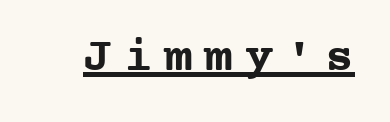
The characters display serif detailing at their extremities. Descenders here cross a horizontal rule under the line. Tall strokes in this sample are plumb rather than angled. Is this a fixed-width face? Yes — each glyph sits in an identical cell.
